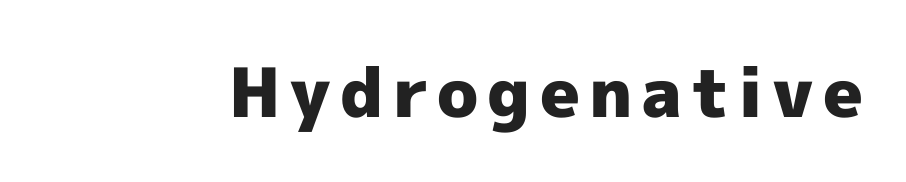
The image shows 68 px heavy sans-serif type, upright; set not underlined; a medium x-height.
